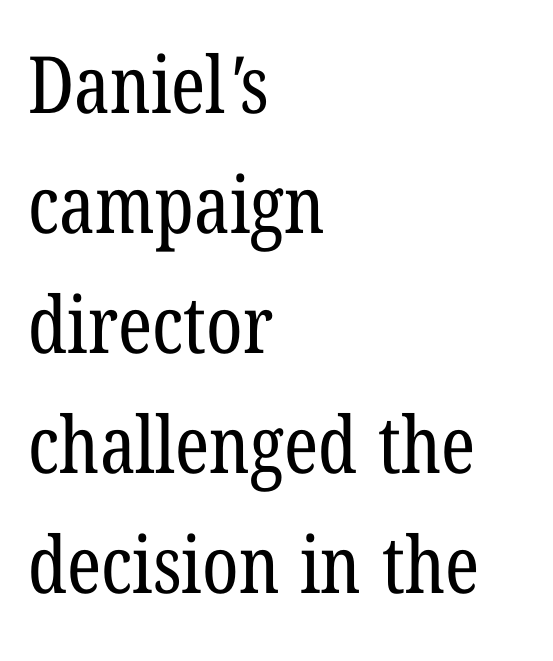
What stands out about the letter spacing? Nothing — it is the standard amount. Letters have the restrained weight of plain body copy at most. The typesetter chose a ragged-right arrangement here. Compared with typical paragraphs, the rows here are spaced about the same. Each row of text sits above clean, open space.
